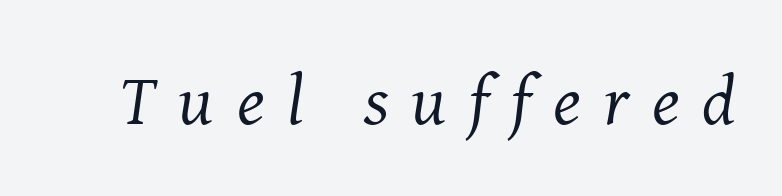
The image shows 71 px regular-weight serif type, italic (leaning right); set unusually wide letter spacing (+0.32 em), not underlined; medium stroke contrast and a medium x-height.
